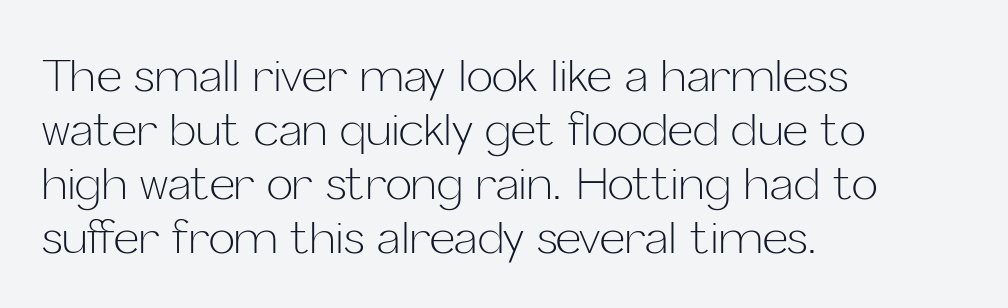
Q: Is the text bold? A: No.
Q: Is the text italic (slanted)? A: No, it is upright.
Q: Is the typeface a serif or a sans-serif typeface? A: Sans-serif.
Q: Is the text underlined? A: No.
Q: How is the paragraph aligned? A: Left-aligned.
Q: Is the spacing between letters normal or unusually wide? A: Normal.
Q: Width (condensed, normal, or wide)? A: Normal.
Q: Stroke contrast? A: Low.
Q: x-height? A: Medium.
Q: Monospaced? A: No.
